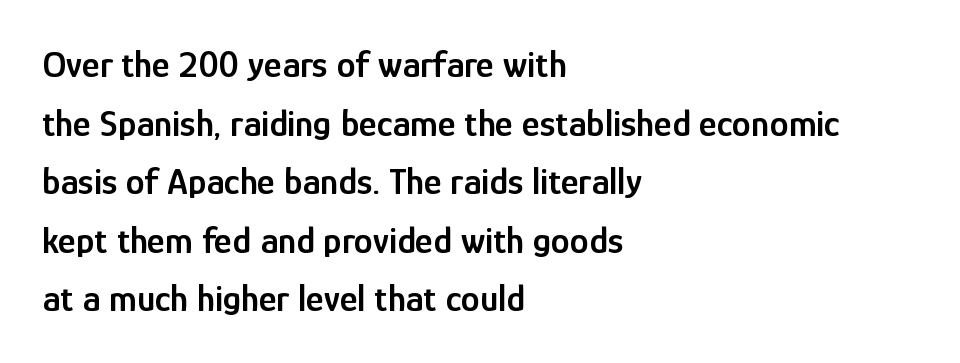
Every character sits straight up, as roman type does. All the whitespace from short lines collects on the right. The face used here is proportionally spaced, like ordinary book or web type. The words here are not underlined.
